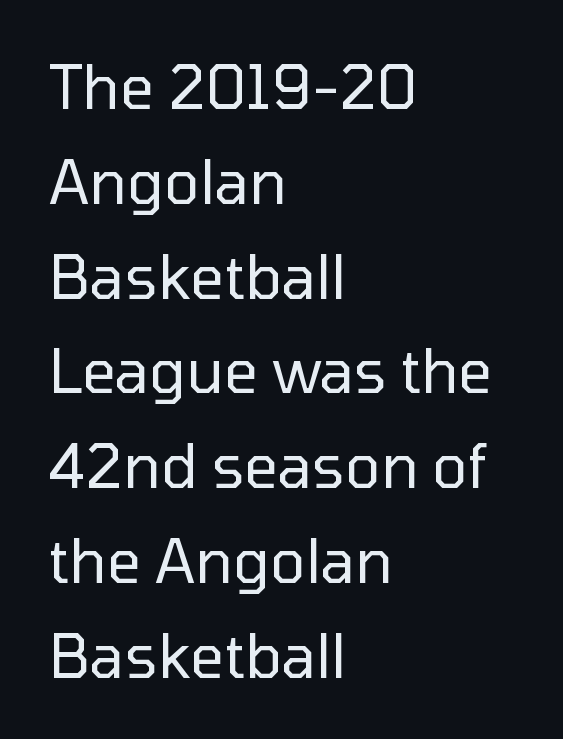
Q: Is the text bold? A: No.
Q: Is the text italic (slanted)? A: No, it is upright.
Q: Is the typeface a serif or a sans-serif typeface? A: Sans-serif.
Q: Is the text underlined? A: No.
Q: How is the paragraph aligned? A: Left-aligned.
Q: Is the spacing between letters normal or unusually wide? A: Normal.
Q: Is the spacing between lines tight, normal or loose? A: Normal.
Q: Width (condensed, normal, or wide)? A: Normal.
Q: Stroke contrast? A: Low.
Q: x-height? A: Medium.
Q: Monospaced? A: No.
